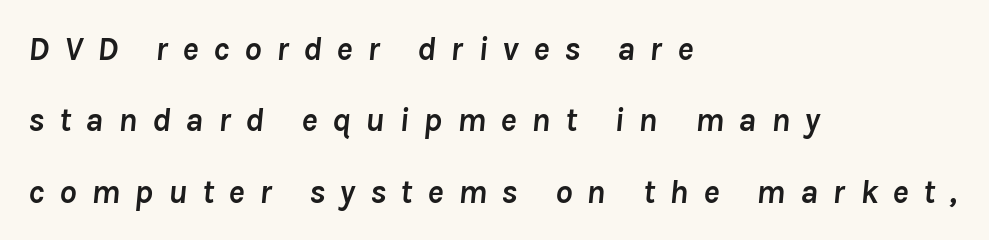
Airy leading. The tracking jumps out immediately: characters are airy and widely separated. In terms of posture, this sample is oblique. Is the type bold? Yes — the strokes are clearly thick and heavy. Has an underline been added? It has not. Each letter keeps its own natural width here, so spacing adapts to shape.
